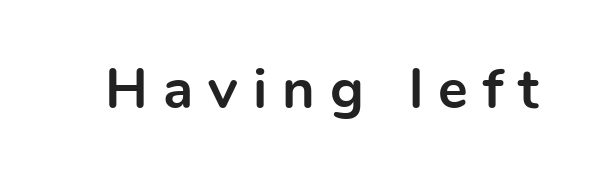
The image shows 56 px bold sans-serif type, upright; set unusually wide letter spacing (+0.27 em), not underlined; a medium x-height.
